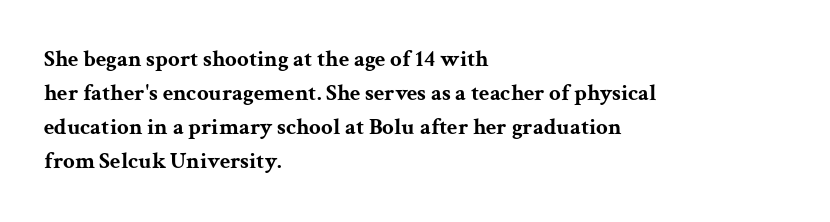
The image shows 23 px bold type, upright; set left-aligned, normal line spacing (1.48x), normal letter spacing, not underlined.
